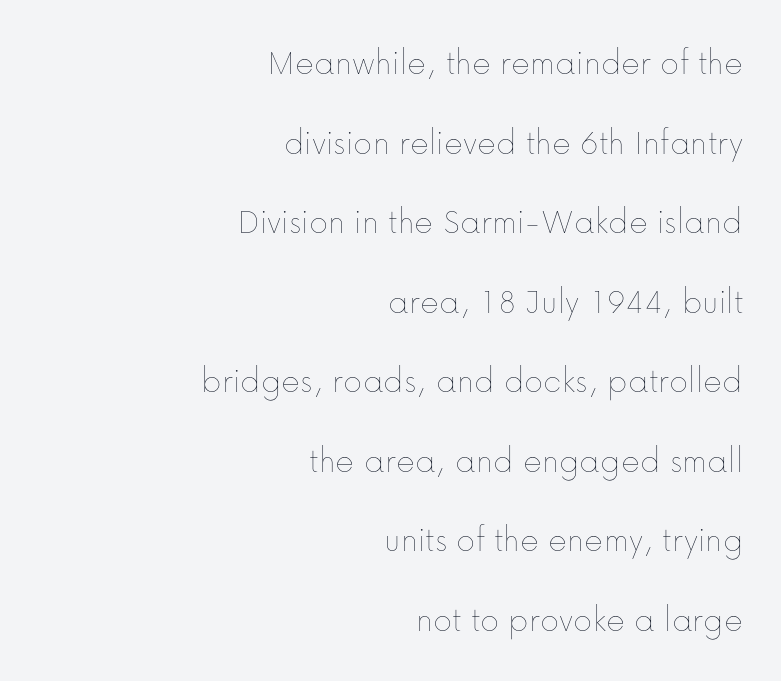
Heft: none added — not bold. One glance says open: line gaps are wider than usual. Horizontal alignment here is rightward, an uncommon choice for prose. Each letter keeps its own natural width here, so spacing adapts to shape. Any mark beneath the type? The region is blank. Tall strokes in this sample are plumb rather than angled.
